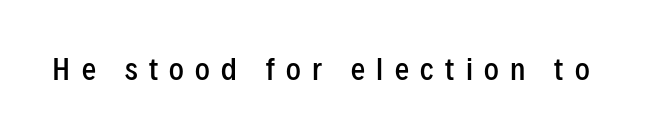
The image shows 28 px semibold, condensed sans-serif type, upright; set unusually wide letter spacing (+0.41 em), not underlined; low stroke contrast and a medium x-height.
